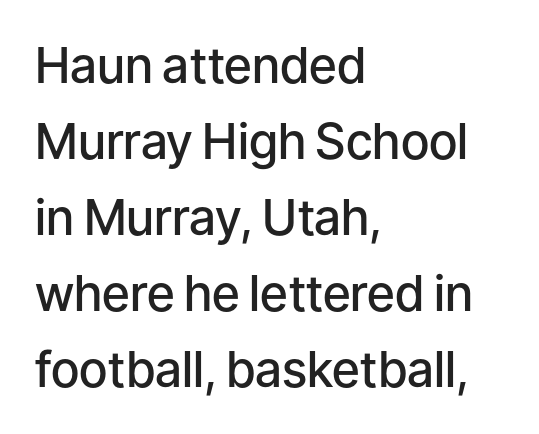
The image shows 49 px semibold sans-serif type, upright; set left-aligned, normal line spacing (1.55x), normal letter spacing, not underlined; low stroke contrast and a medium x-height.
